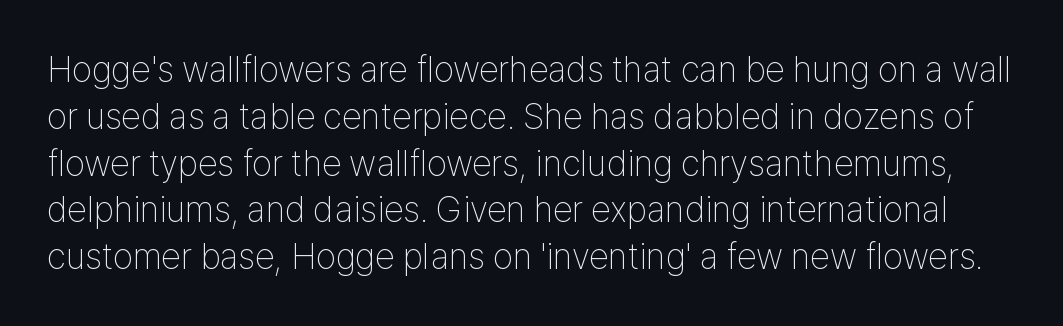
{"serif": "no", "italic": "no", "bold": "no", "weight": "thin", "width": "condensed", "stroke_contrast": "low", "x_height": "medium", "monospaced": "no", "underline": "no", "line_spacing": "normal", "line_spacing_ratio": 1.3, "letter_spacing": "normal", "letter_spacing_em": 0.0, "glyph_px": 36}
